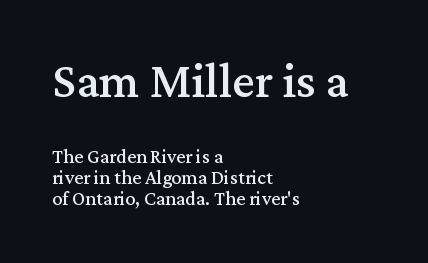
Q: Is the text italic (slanted)? A: No, it is upright.
Q: Is the typeface a serif or a sans-serif typeface? A: Serif.
Q: Is the text underlined? A: No.
Q: How is the paragraph aligned? A: Left-aligned.
Q: Is the spacing between letters normal or unusually wide? A: Normal.
Q: Is the spacing between lines tight, normal or loose? A: Tight.
Q: Which block of text is set in a larger size, the first (top) or the second (bottom)? A: The first (top) one.
Q: Width (condensed, normal, or wide)? A: Normal.
Q: Stroke contrast? A: Medium.
Q: x-height? A: Medium.
Q: Monospaced? A: No.
